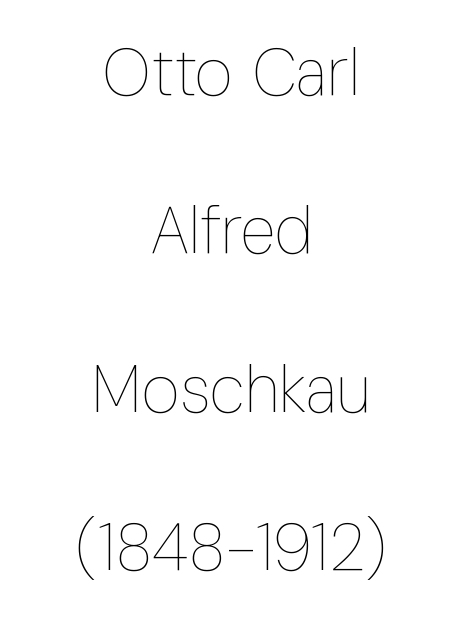
The face used here is proportionally spaced, like ordinary book or web type. The line-height multiplier appears high, well above default. A clean baseline with only descenders dipping below it. The font sits on the lighter half of the weight spectrum, regular included. The gaps between neighbouring characters are ordinary and unremarkable.
